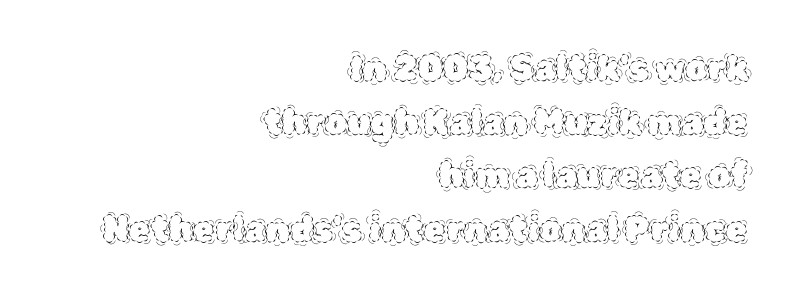
Q: Is the text bold? A: No.
Q: Is the text italic (slanted)? A: No, it is upright.
Q: Is the text underlined? A: No.
Q: How is the paragraph aligned? A: Right-aligned.
Q: Is the spacing between letters normal or unusually wide? A: Normal.
Q: Is the spacing between lines tight, normal or loose? A: Normal.
Q: Width (condensed, normal, or wide)? A: Normal.
Q: x-height? A: Large.
Q: Monospaced? A: No.
